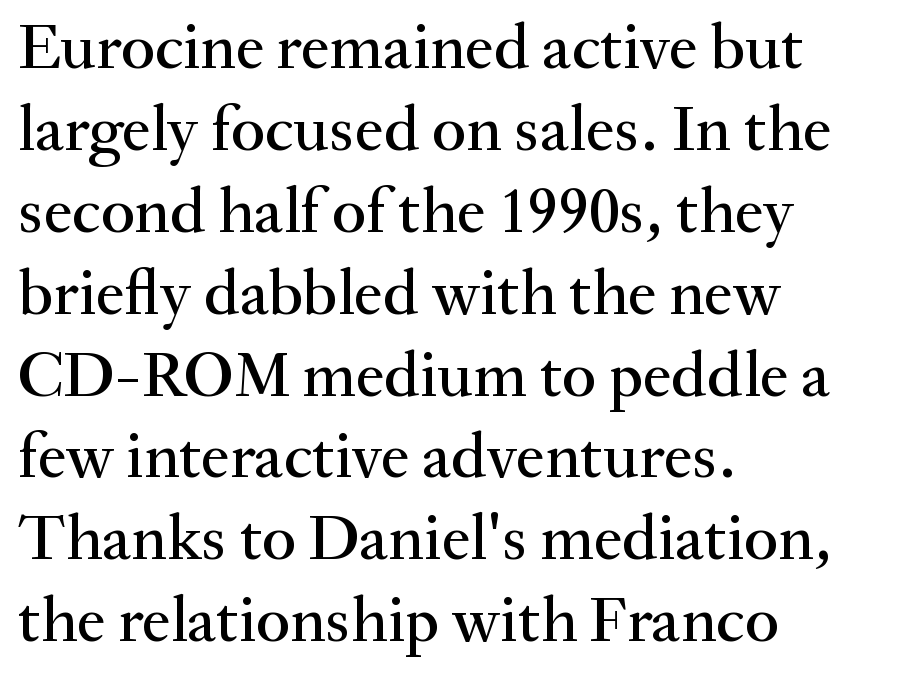
The image shows 65 px serif type, upright; set left-aligned, normal line spacing (1.26x), normal letter spacing, not underlined; medium stroke contrast and a small x-height.
